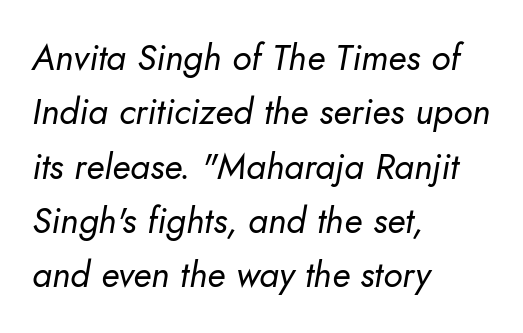
The designer left line spacing at the default. This is oblique type, the kind used for emphasis or titles. Stems and bowls with no extra thickness — not bold. These lines keep a tight, regular rhythm from letter to letter. The space directly below the letters is spotless. Note the varied advance widths — an 'i' is clearly narrower than an 'm'.
